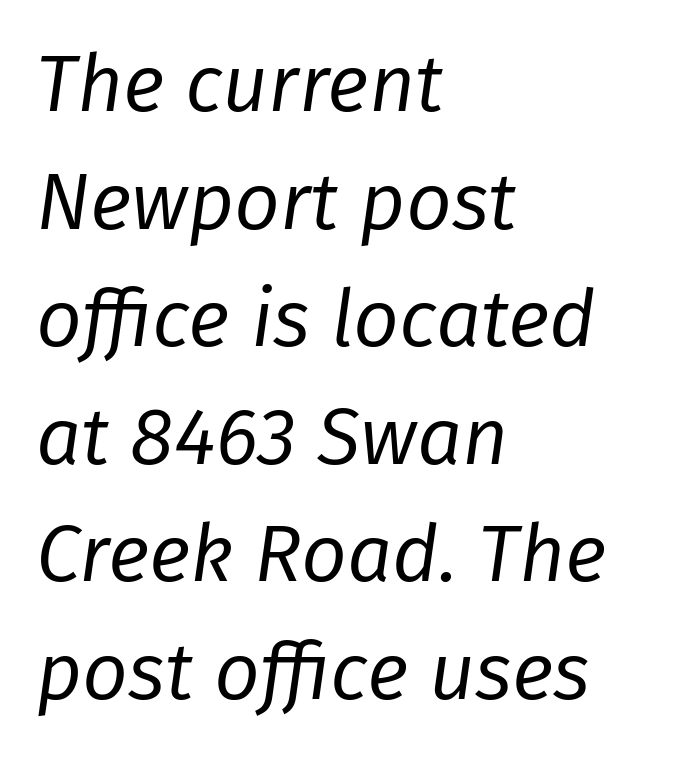
The image shows 80 px regular-weight type, italic (leaning right); set left-aligned, normal line spacing (1.47x), normal letter spacing, not underlined; low stroke contrast and a medium x-height.
